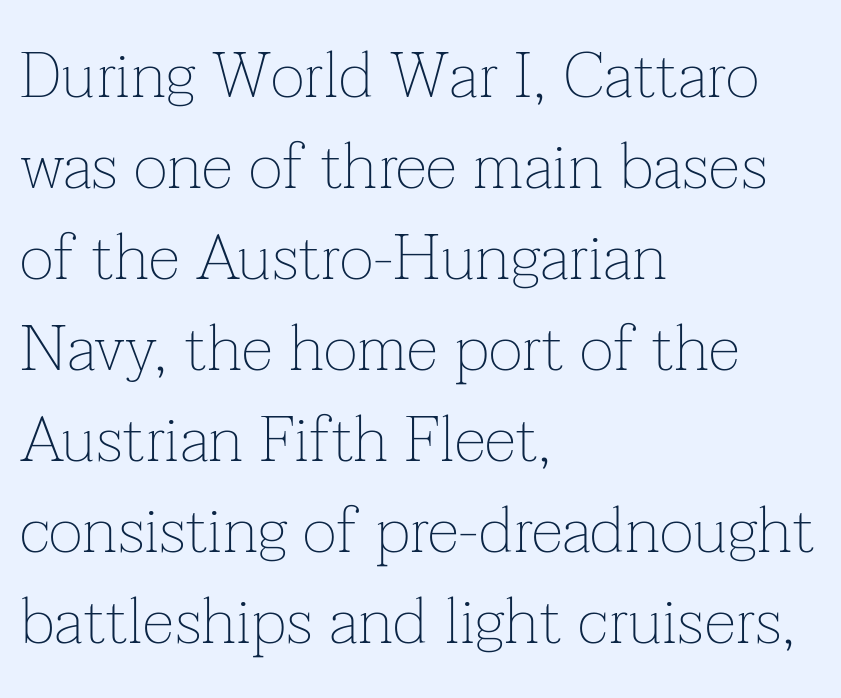
Old-style or modern, the face here clearly has serifs. Italic? Not at all — the glyphs are vertical. The words here are not underlined. This reads as an unemphasized weight, regular at the heaviest. Standard letterfit; no display-style spreading of the glyphs. A typesetter would call this proportional, since set widths differ per character.
